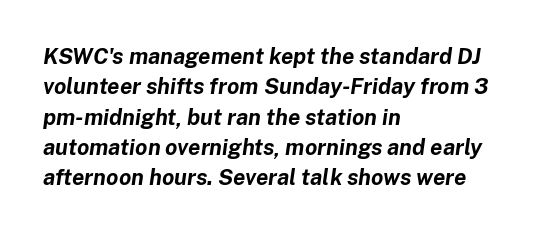
The image shows 22 px bold type, italic (leaning right); set left-aligned, normal line spacing (1.38x), normal letter spacing, not underlined.
